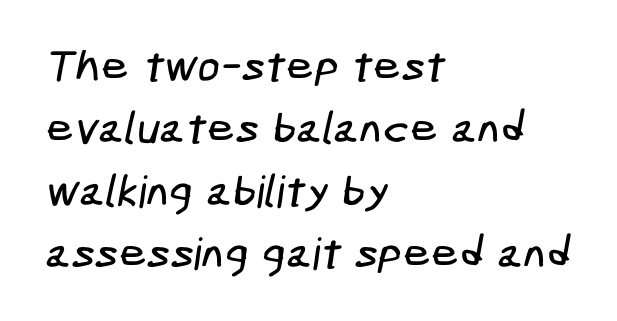
{"serif": "no", "width": "condensed", "stroke_contrast": "low", "x_height": "medium", "underline": "no", "align": "left", "line_spacing": "normal", "line_spacing_ratio": 1.42, "letter_spacing": "normal", "letter_spacing_em": 0.0, "glyph_px": 44}
